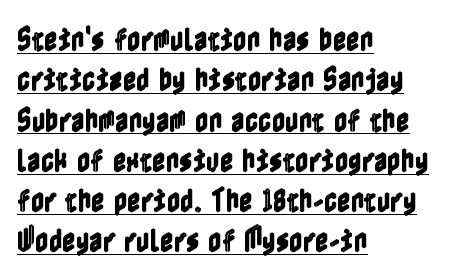
The image shows 26 px text type, upright; set left-aligned, normal line spacing (1.55x), normal letter spacing, underlined.
